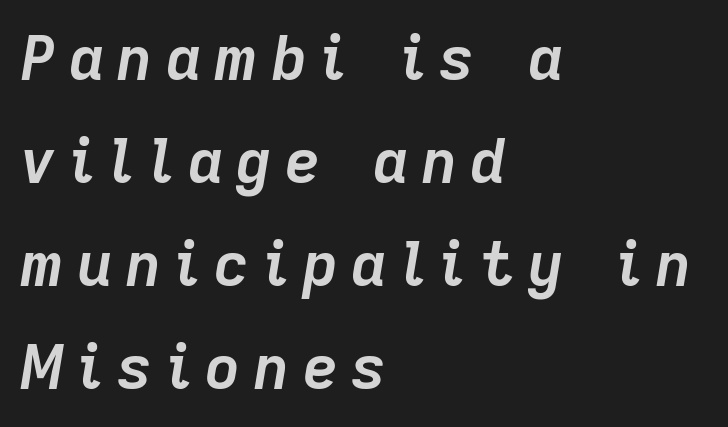
{"italic": "yes", "lean": "right", "slant_degrees": 9, "bold": "yes", "weight": "semibold", "width": "normal", "stroke_contrast": "low", "x_height": "medium", "monospaced": "no", "underline": "no", "align": "left", "line_spacing": "normal", "line_spacing_ratio": 1.69, "letter_spacing": "wide", "letter_spacing_em": 0.22, "glyph_px": 61}
